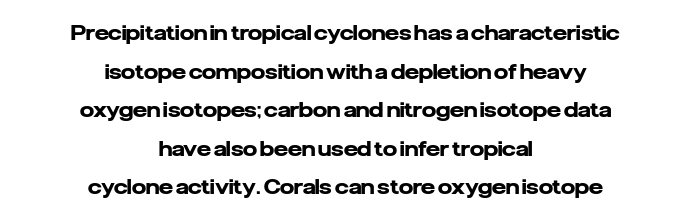
Q: Is the text bold? A: Yes.
Q: Is the text italic (slanted)? A: No, it is upright.
Q: Is the text underlined? A: No.
Q: How is the paragraph aligned? A: Centered.
Q: Is the spacing between letters normal or unusually wide? A: Normal.
Q: Is the spacing between lines tight, normal or loose? A: Loose.
